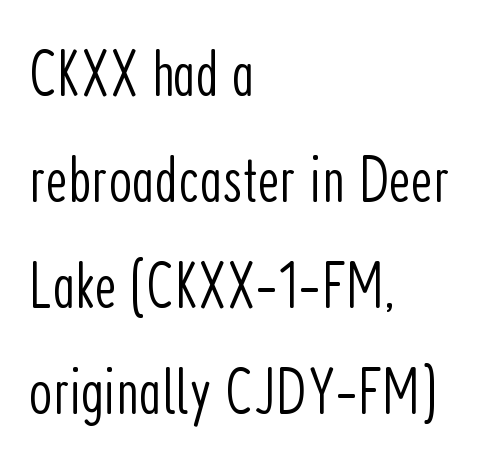
The image shows 67 px light, condensed sans-serif type, upright; set left-aligned, normal line spacing (1.58x), normal letter spacing, not underlined; low stroke contrast and a medium x-height.
